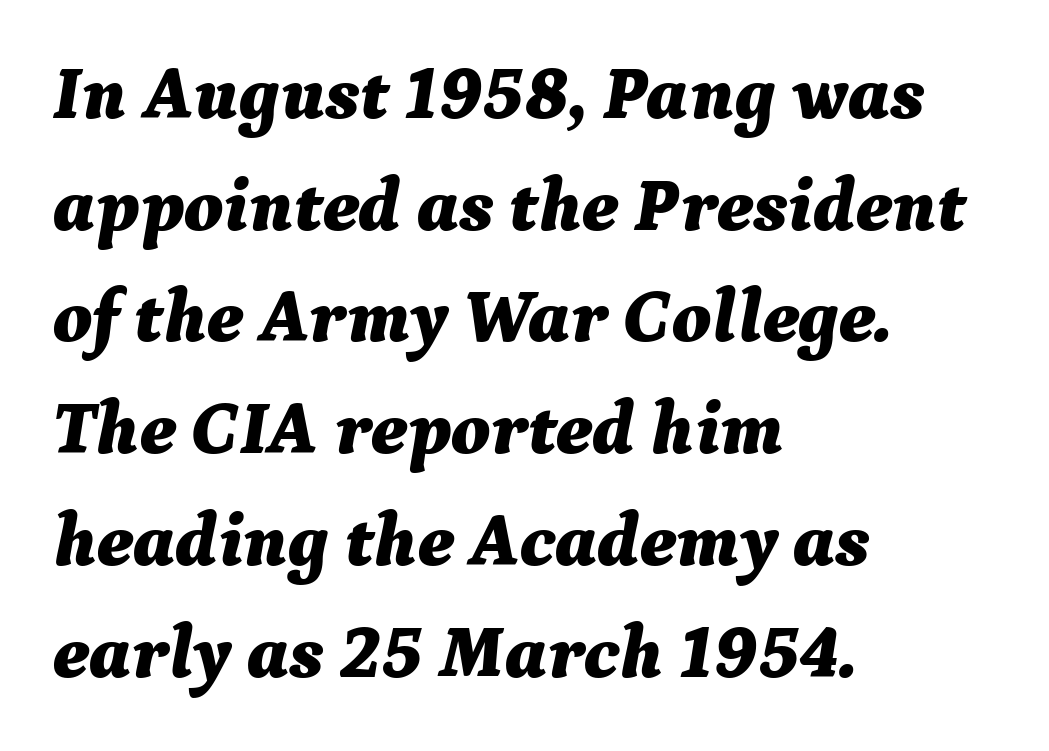
{"italic": "yes", "lean": "right", "slant_degrees": 9, "bold": "yes", "weight": "bold", "width": "normal", "stroke_contrast": "medium", "x_height": "medium", "monospaced": "no", "underline": "no", "align": "left", "line_spacing": "normal", "line_spacing_ratio": 1.49, "letter_spacing": "normal", "letter_spacing_em": 0.0, "glyph_px": 75}
